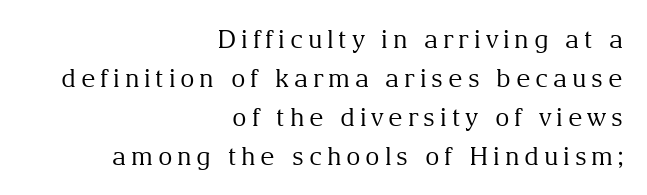
Compared with typical paragraphs, the rows here are spaced about the same. The lines in this sample share a right terminus and differ only in where they begin. The font's upright variant was chosen for this text. A quiet, ordinary-to-light weight characterises the typeface. Has an underline been added? It has not.
